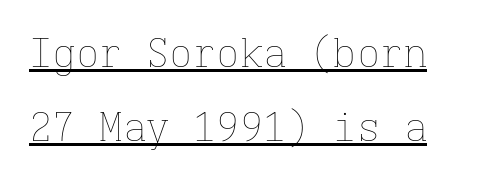
A rule runs beneath these lines of type. Here the designer chose a console-style face with uniform glyph widths. The rendering keeps characters at their native spacing. Compared with a typical body face, this is equally light or lighter still. Unlike italic type, these characters show no tilt at all.
